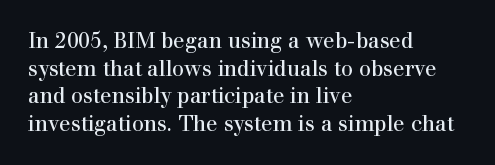
The image shows 21 px text type, upright; set left-aligned, normal line spacing (1.31x), normal letter spacing, not underlined.
